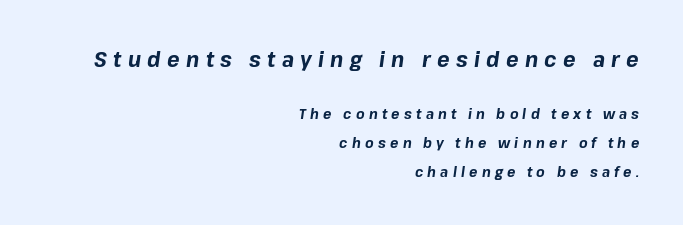
The image shows 21 px bold type, italic (leaning right); set right-aligned, loose line spacing (2.06x), unusually wide letter spacing (+0.3 em), not underlined; the first (top) block is 1.5x larger.
